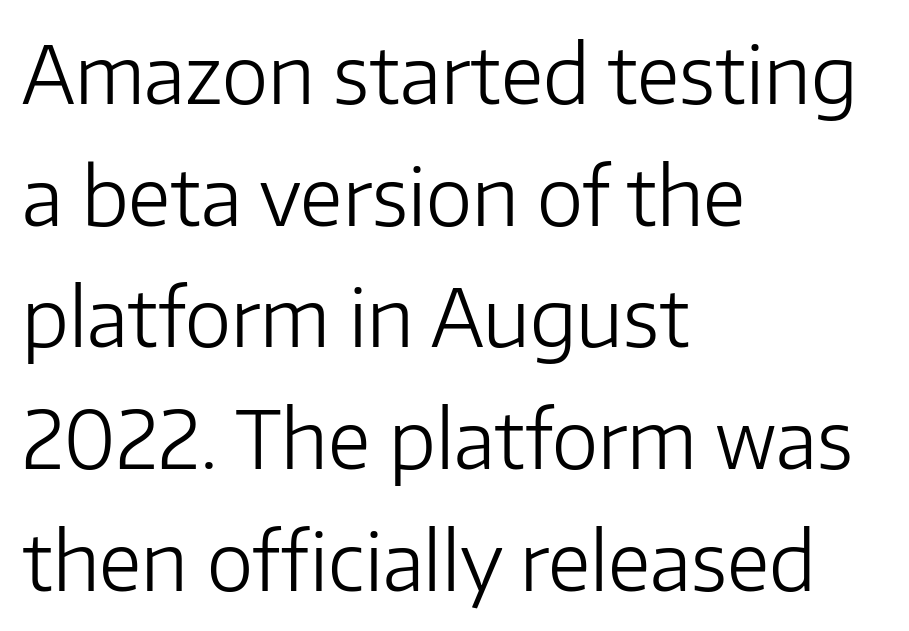
Regarding leading, the lines here are spaced in the standard way. Spacing between characters is what you'd get straight out of the box. Tall strokes in this sample are plumb rather than angled. Leftover space on each line is placed entirely after the last word. Nothing heavy about these letters — not bold at all. This sample has the flowing, uneven cadence of proportional lettering.
